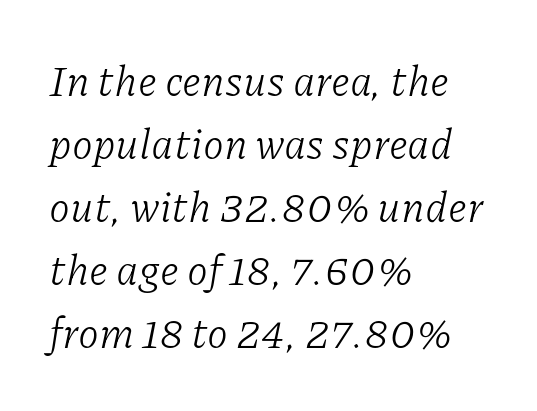
Q: Is the text bold? A: No.
Q: Is the text italic (slanted)? A: Yes, it leans right by about 11 degrees.
Q: Is the typeface a serif or a sans-serif typeface? A: Serif.
Q: Is the text underlined? A: No.
Q: How is the paragraph aligned? A: Left-aligned.
Q: Is the spacing between letters normal or unusually wide? A: Normal.
Q: Is the spacing between lines tight, normal or loose? A: Normal.
Q: Width (condensed, normal, or wide)? A: Normal.
Q: Stroke contrast? A: Low.
Q: x-height? A: Medium.
Q: Monospaced? A: No.
